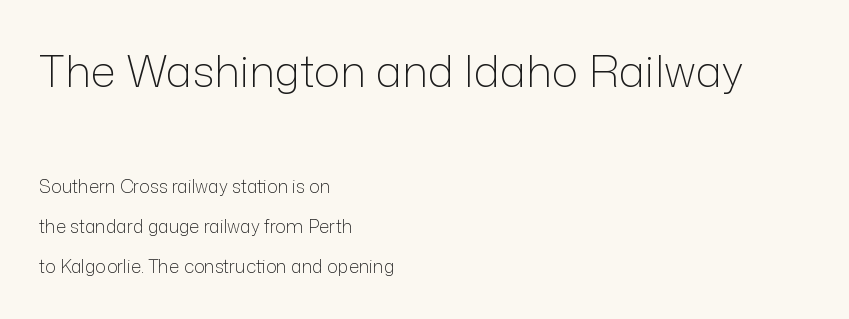
The image shows 44 px light sans-serif type, upright; set left-aligned, loose line spacing (2.24x), normal letter spacing, not underlined; the first (top) block is 2.44x larger; low stroke contrast and a medium x-height.
